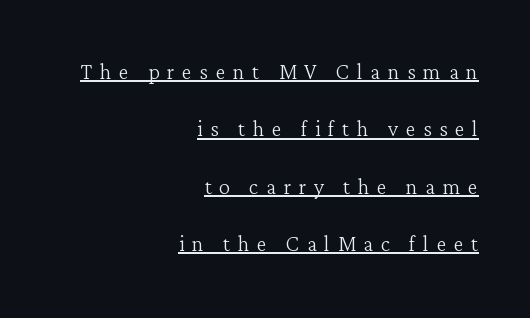
The image shows 28 px light serif type, upright; set right-aligned, loose line spacing (2.05x), unusually wide letter spacing (+0.27 em), underlined; low stroke contrast and a medium x-height.
